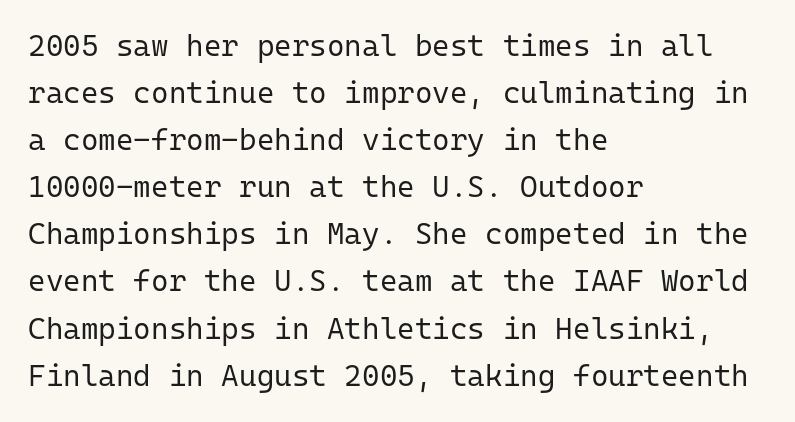
{"serif": "no", "italic": "no", "bold": "no", "weight": "regular", "width": "normal", "stroke_contrast": "low", "x_height": "medium", "monospaced": "yes", "underline": "no", "align": "left", "line_spacing": "normal", "line_spacing_ratio": 1.57, "letter_spacing": "normal", "letter_spacing_em": 0.0, "glyph_px": 30}
